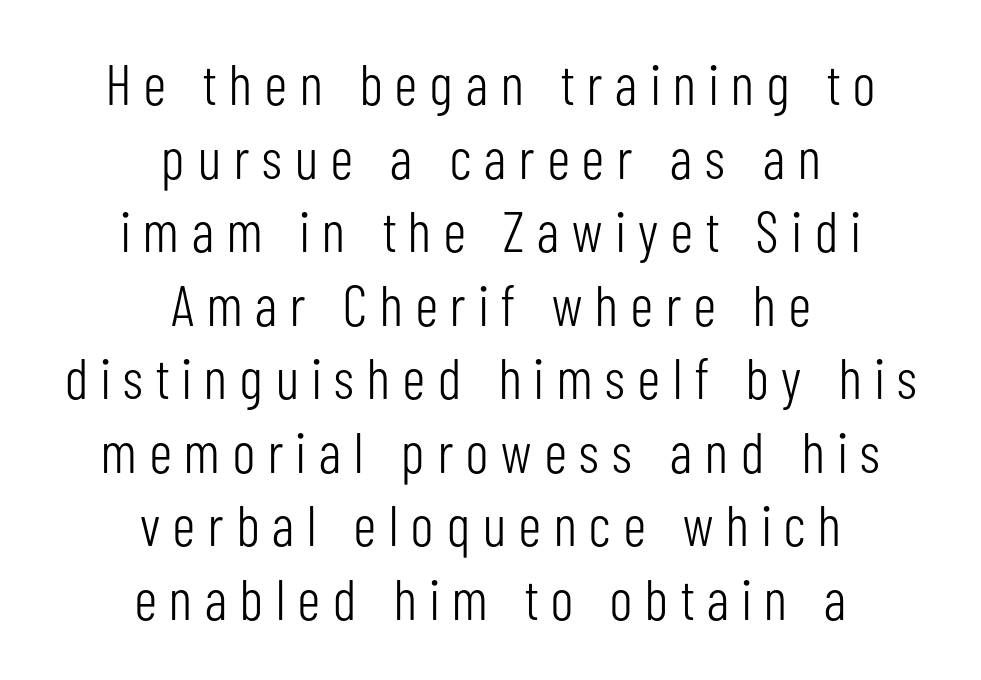
{"serif": "no", "italic": "no", "bold": "no", "weight": "light", "width": "condensed", "stroke_contrast": "low", "x_height": "medium", "monospaced": "no", "underline": "no", "align": "center", "line_spacing": "normal", "line_spacing_ratio": 1.29, "letter_spacing": "wide", "letter_spacing_em": 0.23, "glyph_px": 57}
